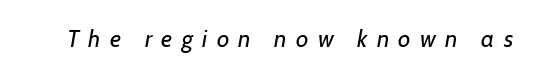
The words here are not underlined. Weight class: somewhere from thin through regular. Tracking value appears strongly positive — letters spread wide. The passage shown leans; its letterforms are oblique.
